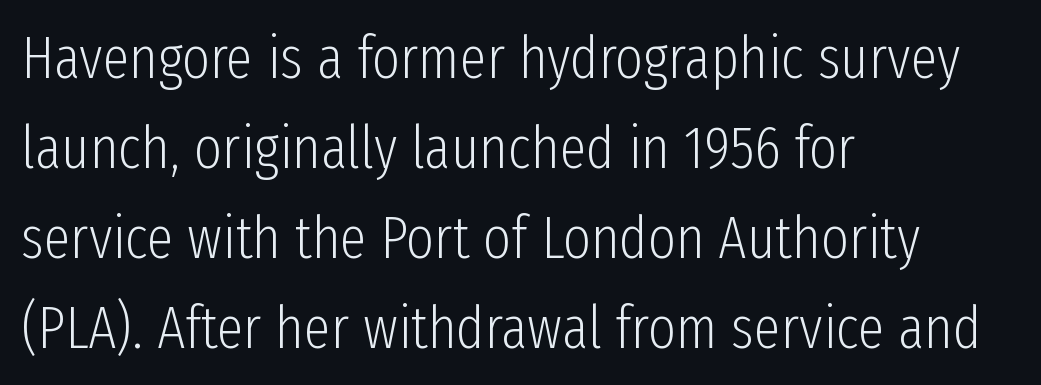
{"serif": "no", "italic": "no", "bold": "no", "weight": "light", "width": "condensed", "stroke_contrast": "low", "x_height": "medium", "monospaced": "no", "underline": "no", "align": "left", "line_spacing": "normal", "line_spacing_ratio": 1.5, "letter_spacing": "normal", "letter_spacing_em": 0.0, "glyph_px": 60}
